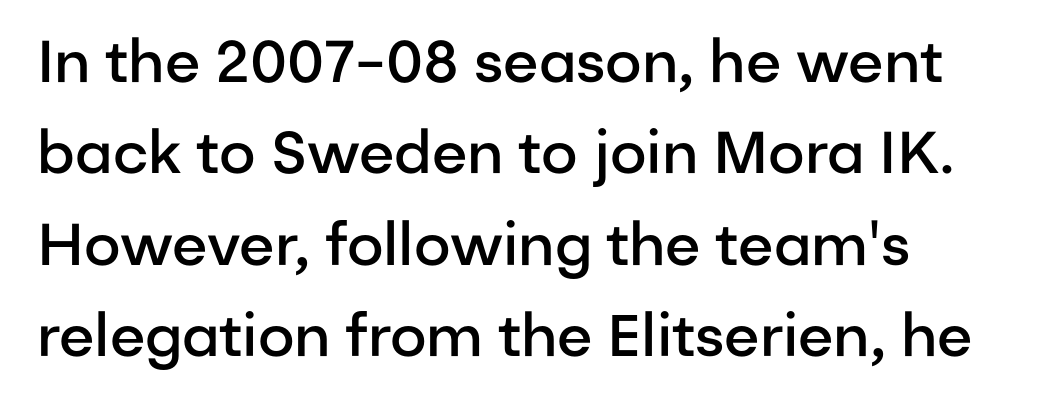
{"serif": "no", "italic": "no", "bold": "semi", "weight": "semibold", "width": "normal", "stroke_contrast": "low", "x_height": "medium", "monospaced": "no", "underline": "no", "align": "left", "line_spacing": "normal", "line_spacing_ratio": 1.55, "letter_spacing": "normal", "letter_spacing_em": 0.0, "glyph_px": 59}
